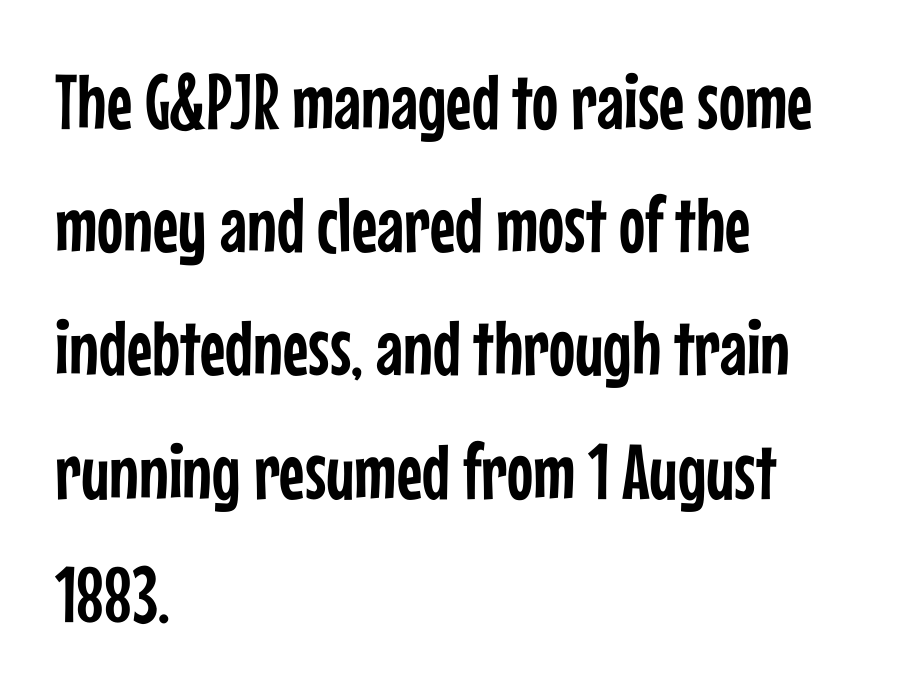
The image shows 78 px condensed sans-serif type, upright; set left-aligned, normal line spacing (1.58x), normal letter spacing, not underlined; low stroke contrast and a medium x-height.
